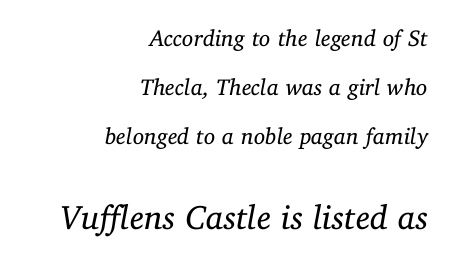
Q: Is the text bold? A: No.
Q: Is the text italic (slanted)? A: Yes, it leans right by about 11 degrees.
Q: Is the typeface a serif or a sans-serif typeface? A: Serif.
Q: Is the text underlined? A: No.
Q: How is the paragraph aligned? A: Right-aligned.
Q: Is the spacing between letters normal or unusually wide? A: Normal.
Q: Is the spacing between lines tight, normal or loose? A: Loose.
Q: Which block of text is set in a larger size, the first (top) or the second (bottom)? A: The second (bottom) one.
Q: Width (condensed, normal, or wide)? A: Normal.
Q: Stroke contrast? A: Low.
Q: x-height? A: Medium.
Q: Monospaced? A: No.
